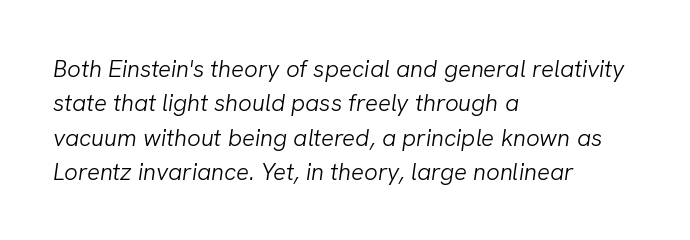
The image shows 24 px text type, italic (leaning right); set left-aligned, normal line spacing (1.43x), normal letter spacing, not underlined.
